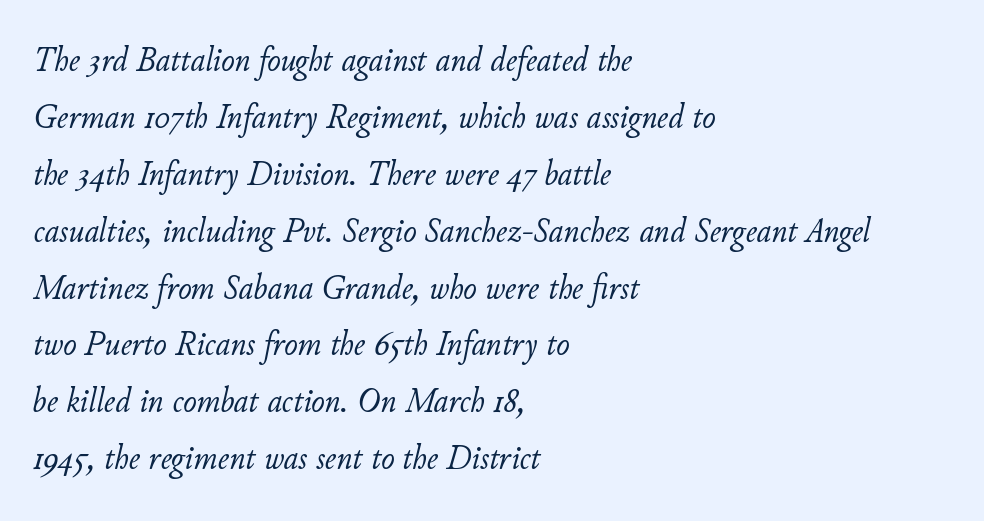
The image shows 36 px light type, italic (leaning right); set left-aligned, normal line spacing (1.58x), normal letter spacing, not underlined; low stroke contrast and a small x-height.
